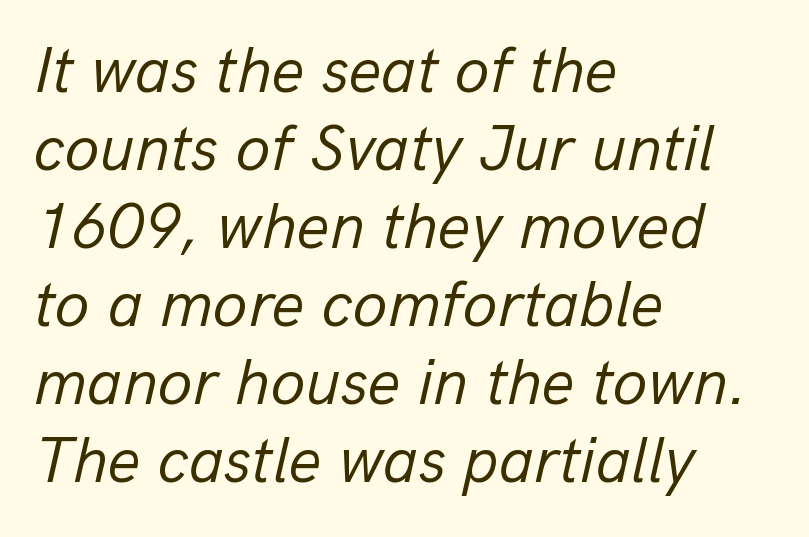
The image shows 64 px regular-weight type, italic (leaning right); set left-aligned, line spacing 1.22x, normal letter spacing, not underlined; low stroke contrast and a medium x-height.
